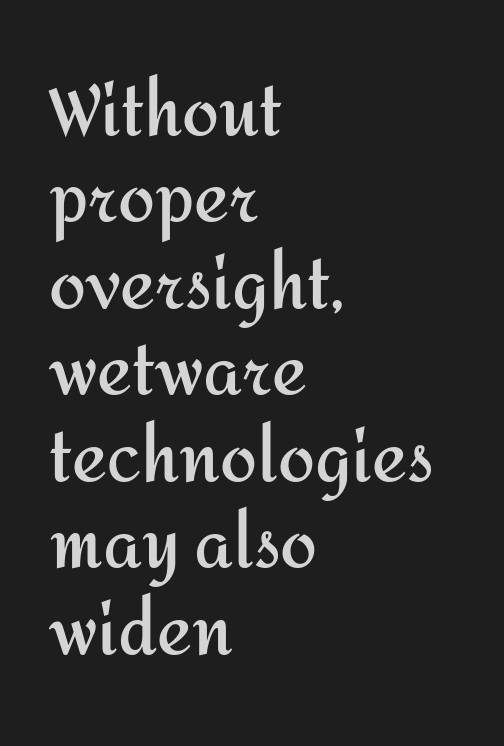
Q: Is the text bold? A: Yes.
Q: Is the text italic (slanted)? A: No, it is upright.
Q: Is the typeface a serif or a sans-serif typeface? A: Sans-serif.
Q: Is the text underlined? A: No.
Q: How is the paragraph aligned? A: Left-aligned.
Q: Is the spacing between letters normal or unusually wide? A: Normal.
Q: Is the spacing between lines tight, normal or loose? A: Normal.
Q: Width (condensed, normal, or wide)? A: Normal.
Q: Stroke contrast? A: Medium.
Q: x-height? A: Medium.
Q: Monospaced? A: No.
